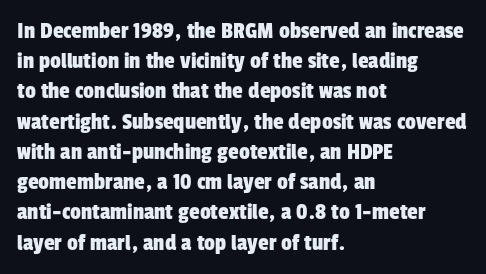
The image shows 24 px text type; set left-aligned, normal line spacing (1.26x), normal letter spacing, not underlined.
